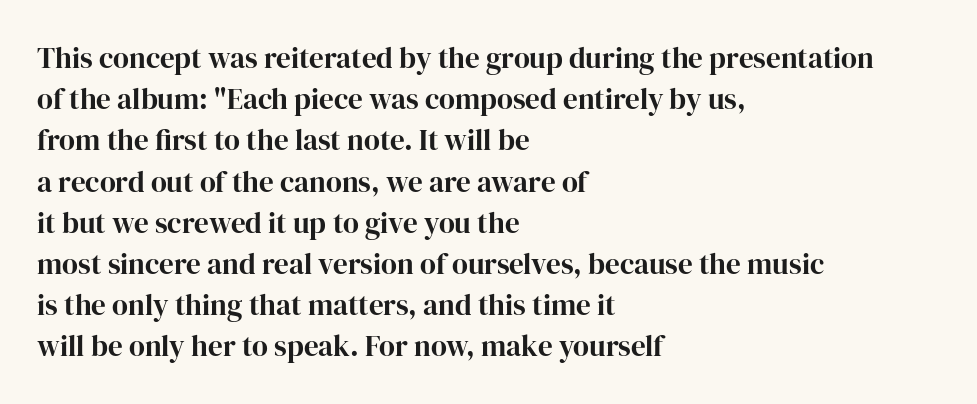
Q: Is the text bold? A: Yes.
Q: Is the text italic (slanted)? A: No, it is upright.
Q: Is the typeface a serif or a sans-serif typeface? A: Serif.
Q: Is the text underlined? A: No.
Q: How is the paragraph aligned? A: Left-aligned.
Q: Is the spacing between letters normal or unusually wide? A: Normal.
Q: Is the spacing between lines tight, normal or loose? A: Normal.
Q: Width (condensed, normal, or wide)? A: Normal.
Q: Stroke contrast? A: High.
Q: x-height? A: Medium.
Q: Monospaced? A: No.
